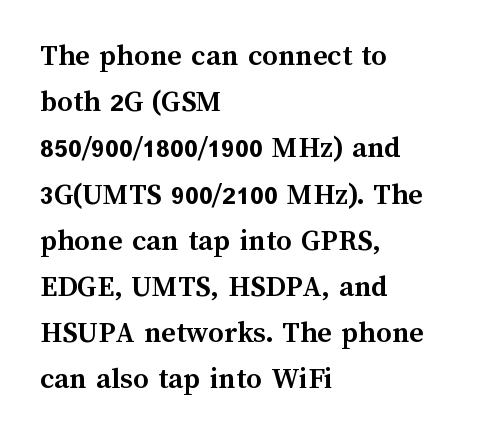
The image shows 31 px semibold type, upright; set left-aligned, normal line spacing (1.49x), normal letter spacing, not underlined; medium stroke contrast and a medium x-height.
